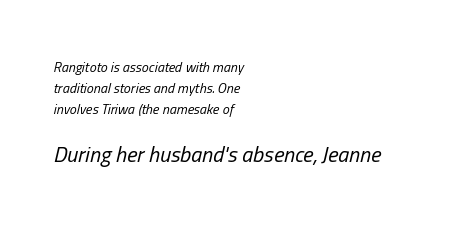
Each stroke keeps to a modest, everyday thickness or less. The letters are slanted; this is an italic face. The space directly below the letters is spotless. How are the letters spaced? Ordinarily, with no added tracking. The designer gave the closing block more size than the opening block.
